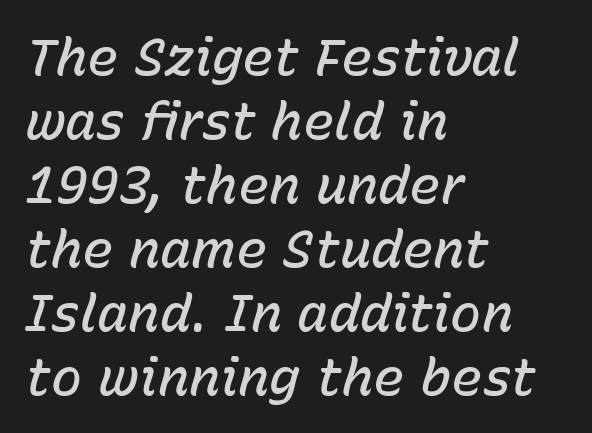
The image shows 52 px semibold type, italic (leaning right); set left-aligned, line spacing 1.23x, normal letter spacing, not underlined; low stroke contrast and a medium x-height.
